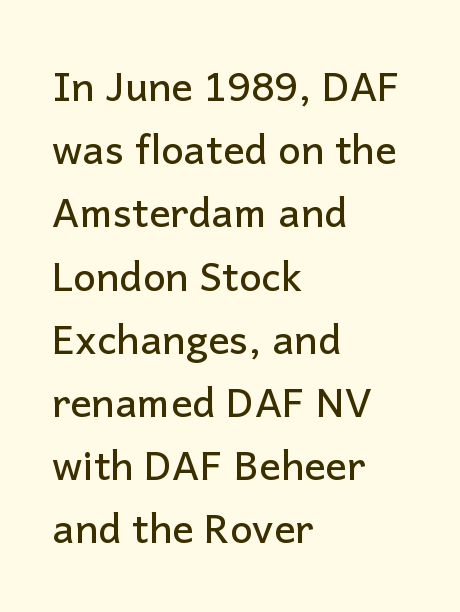
The image shows 40 px sans-serif type, upright; set left-aligned, normal line spacing (1.58x), normal letter spacing, not underlined; low stroke contrast and a medium x-height.
